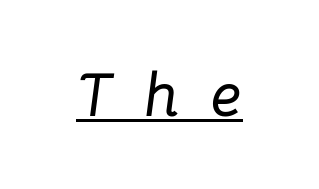
The face used here appears with an underline applied. Italic: yes, the glyphs are oblique. The tracking jumps out immediately: characters are airy and widely separated. This sample has the flowing, uneven cadence of proportional lettering.
